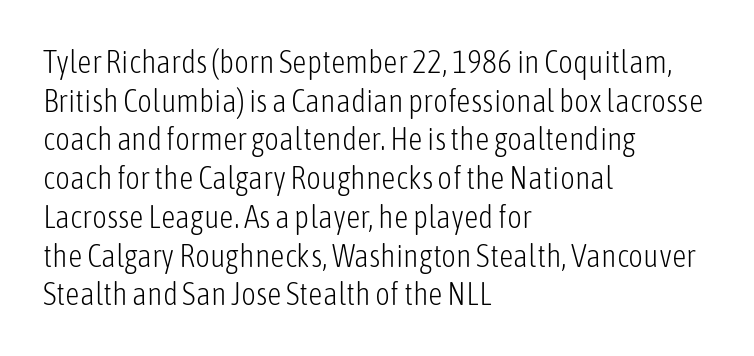
Here the designer chose a conventional face with non-uniform glyph widths. These lines stack with their left ends in a neat column. Observe the ordinary spacing: letters are neighbours, not strangers. The font is comparable to plain body text, perhaps lighter.
